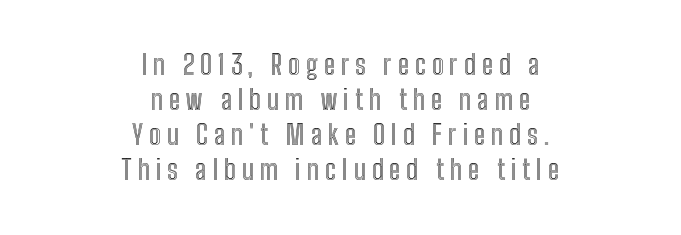
{"italic": "no", "underline": "no", "align": "center", "line_spacing": "normal", "line_spacing_ratio": 1.3, "letter_spacing": "wide", "letter_spacing_em": 0.22, "glyph_px": 27}
